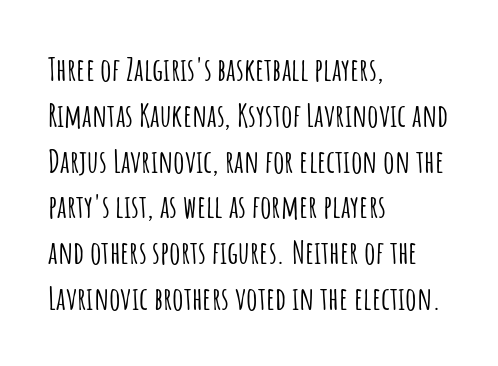
Q: Is the text italic (slanted)? A: No, it is upright.
Q: Is the typeface a serif or a sans-serif typeface? A: Sans-serif.
Q: Is the text underlined? A: No.
Q: How is the paragraph aligned? A: Left-aligned.
Q: Is the spacing between letters normal or unusually wide? A: Normal.
Q: Is the spacing between lines tight, normal or loose? A: Normal.
Q: Width (condensed, normal, or wide)? A: Condensed.
Q: Stroke contrast? A: Low.
Q: x-height? A: Large.
Q: Monospaced? A: No.
